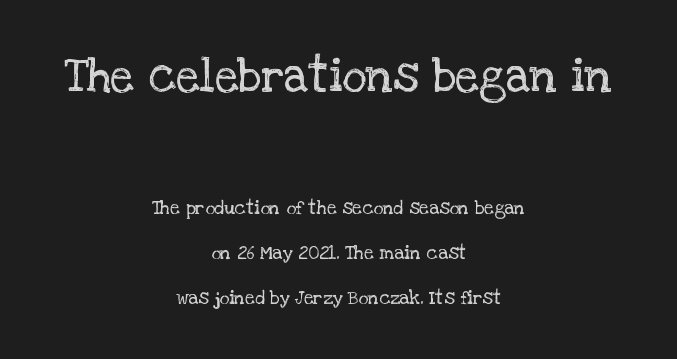
Q: Is the text bold? A: No.
Q: Is the text italic (slanted)? A: No, it is upright.
Q: Is the typeface a serif or a sans-serif typeface? A: Serif.
Q: Is the text underlined? A: No.
Q: How is the paragraph aligned? A: Centered.
Q: Is the spacing between letters normal or unusually wide? A: Normal.
Q: Is the spacing between lines tight, normal or loose? A: Loose.
Q: Which block of text is set in a larger size, the first (top) or the second (bottom)? A: The first (top) one.
Q: Width (condensed, normal, or wide)? A: Normal.
Q: Stroke contrast? A: Low.
Q: x-height? A: Large.
Q: Monospaced? A: No.
